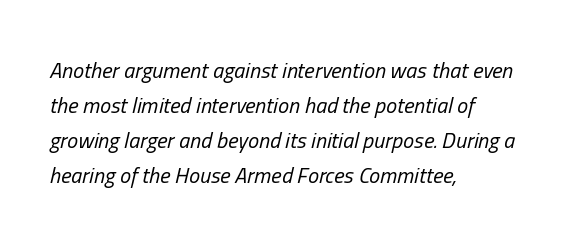
The weight would be labelled regular, book, light, or lighter still. Clear beneath every line of the passage. The face used here is rendered with its standard letterfit. Horizontally, the lines are justified to the leading edge only.
